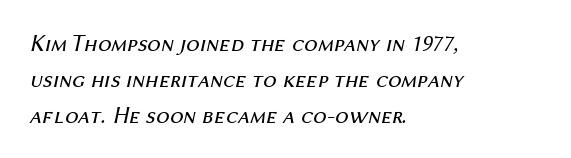
The image shows 24 px text type, italic (leaning right); set left-aligned, normal line spacing (1.49x), normal letter spacing, not underlined.
